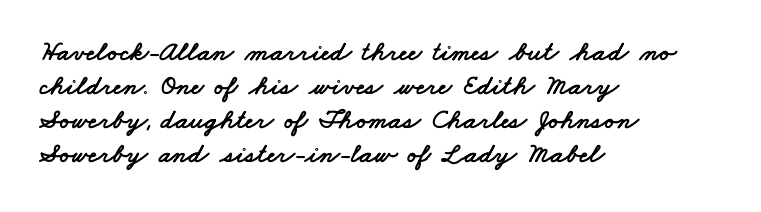
Q: Is the typeface a serif or a sans-serif typeface? A: Sans-serif.
Q: Is the text underlined? A: No.
Q: How is the paragraph aligned? A: Left-aligned.
Q: Is the spacing between letters normal or unusually wide? A: Normal.
Q: Width (condensed, normal, or wide)? A: Wide.
Q: Stroke contrast? A: Low.
Q: x-height? A: Small.
Q: Monospaced? A: No.
